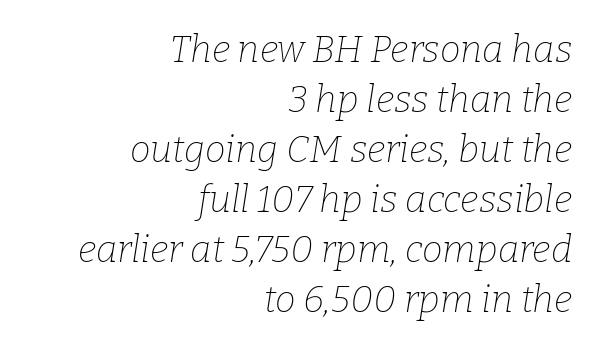
Q: Is the text bold? A: No.
Q: Is the text italic (slanted)? A: Yes, it leans right by about 9 degrees.
Q: Is the typeface a serif or a sans-serif typeface? A: Serif.
Q: Is the text underlined? A: No.
Q: How is the paragraph aligned? A: Right-aligned.
Q: Is the spacing between letters normal or unusually wide? A: Normal.
Q: Is the spacing between lines tight, normal or loose? A: Normal.
Q: Width (condensed, normal, or wide)? A: Normal.
Q: Stroke contrast? A: Low.
Q: x-height? A: Medium.
Q: Monospaced? A: No.
